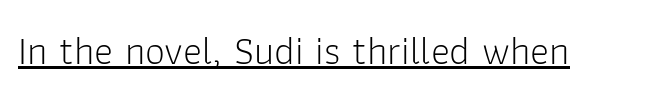
{"serif": "no", "italic": "no", "bold": "no", "weight": "light", "width": "normal", "stroke_contrast": "low", "x_height": "medium", "monospaced": "no", "underline": "yes", "letter_spacing": "normal", "letter_spacing_em": 0.0, "glyph_px": 40}
